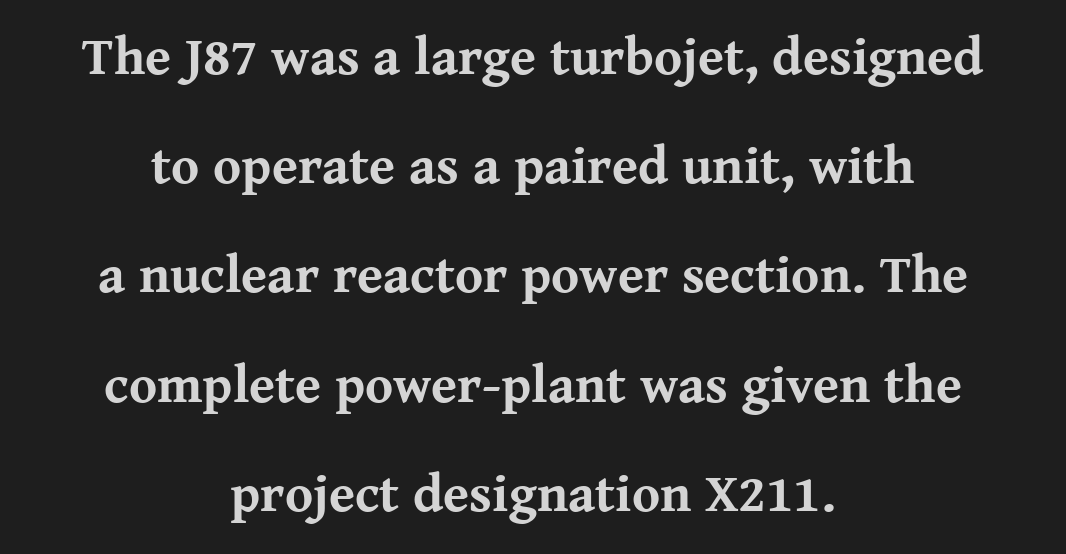
Q: Is the text bold? A: Yes.
Q: Is the text italic (slanted)? A: No, it is upright.
Q: Is the typeface a serif or a sans-serif typeface? A: Serif.
Q: Is the text underlined? A: No.
Q: How is the paragraph aligned? A: Centered.
Q: Is the spacing between letters normal or unusually wide? A: Normal.
Q: Is the spacing between lines tight, normal or loose? A: Loose.
Q: Width (condensed, normal, or wide)? A: Normal.
Q: Stroke contrast? A: Medium.
Q: x-height? A: Medium.
Q: Monospaced? A: No.
